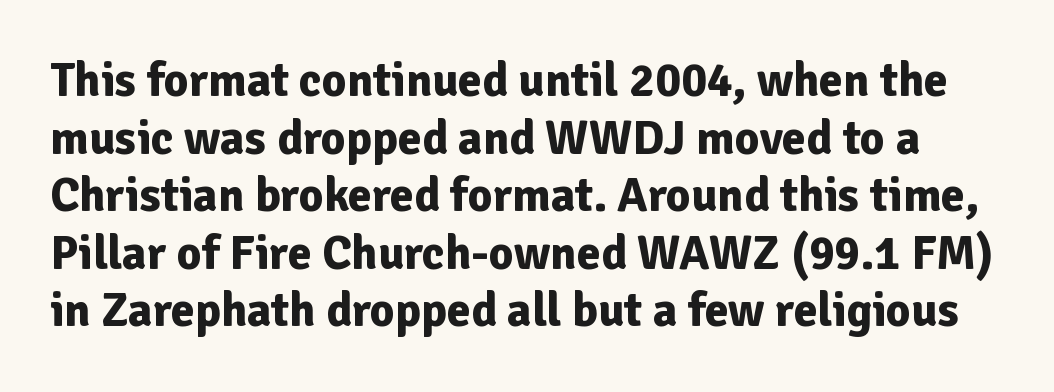
The gaps between neighbouring characters are ordinary and unremarkable. Looks like regular typesetting: each glyph gets only the width it needs. The face used here has the dense, thick strokes of a bold. Posture: straight, roman, zero tilt. Serifs: no, the terminals of the letterforms are clean.
